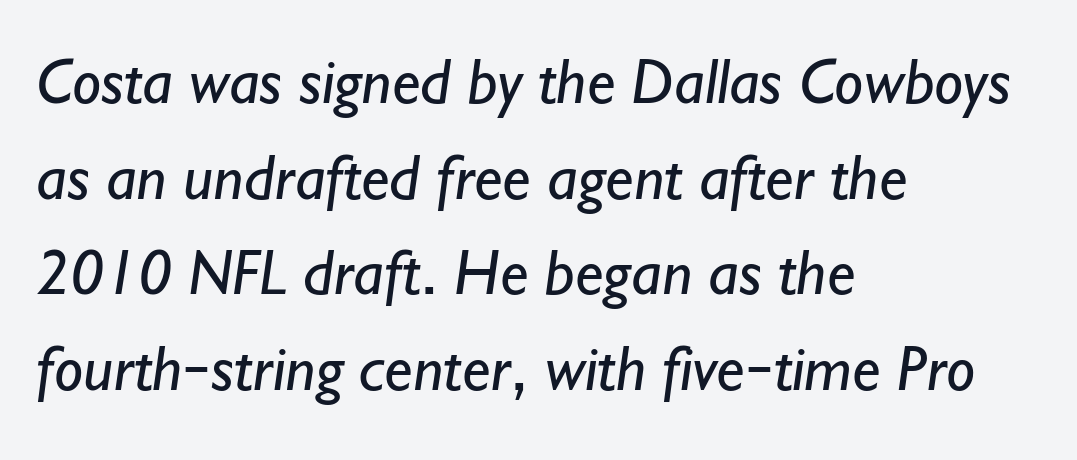
Q: Is the text bold? A: No.
Q: Is the typeface a serif or a sans-serif typeface? A: Sans-serif.
Q: Is the text underlined? A: No.
Q: How is the paragraph aligned? A: Left-aligned.
Q: Is the spacing between letters normal or unusually wide? A: Normal.
Q: Is the spacing between lines tight, normal or loose? A: Normal.
Q: Width (condensed, normal, or wide)? A: Normal.
Q: Stroke contrast? A: Low.
Q: x-height? A: Small.
Q: Monospaced? A: No.
